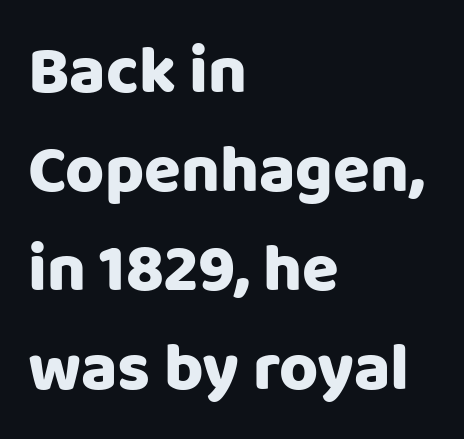
Q: Is the text italic (slanted)? A: No, it is upright.
Q: Is the typeface a serif or a sans-serif typeface? A: Sans-serif.
Q: Is the text underlined? A: No.
Q: How is the paragraph aligned? A: Left-aligned.
Q: Is the spacing between letters normal or unusually wide? A: Normal.
Q: Is the spacing between lines tight, normal or loose? A: Normal.
Q: Width (condensed, normal, or wide)? A: Normal.
Q: Stroke contrast? A: Low.
Q: x-height? A: Large.
Q: Monospaced? A: No.
